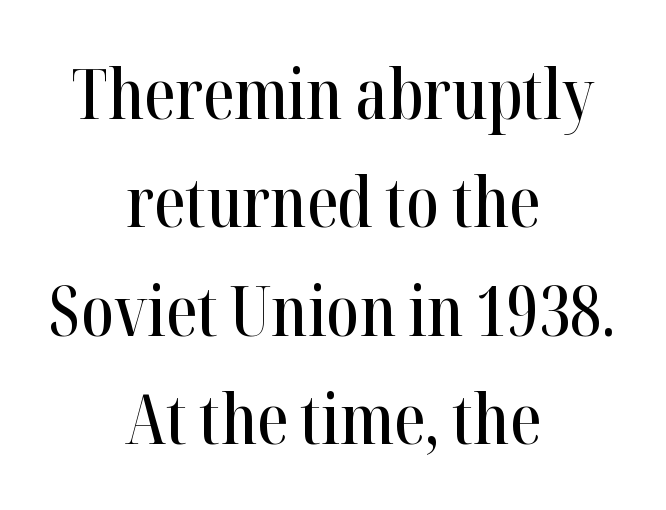
{"serif": "yes", "italic": "no", "width": "condensed", "stroke_contrast": "high", "x_height": "medium", "monospaced": "no", "underline": "no", "align": "center", "line_spacing": "normal", "line_spacing_ratio": 1.55, "letter_spacing": "normal", "letter_spacing_em": 0.0, "glyph_px": 70}
